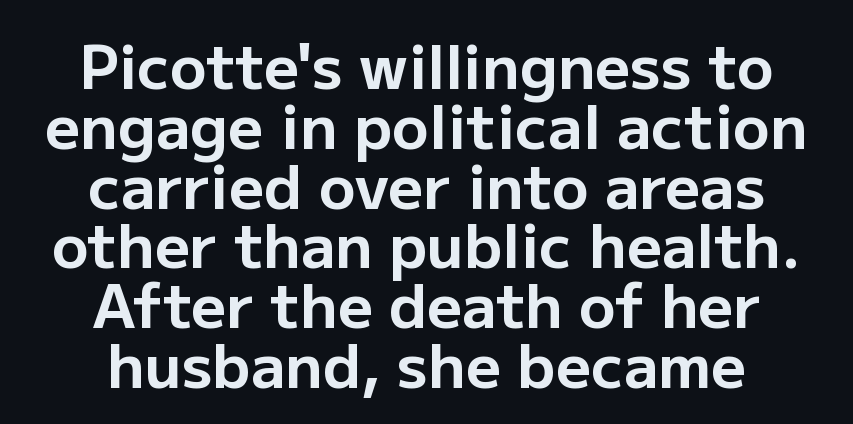
This rendering features lettering with no underline. The rendering positions every line midway between the sides. Think of a printed novel: that variable character pitch is what you see here. Is the letter spacing exaggerated? No — it looks like the ordinary default.
